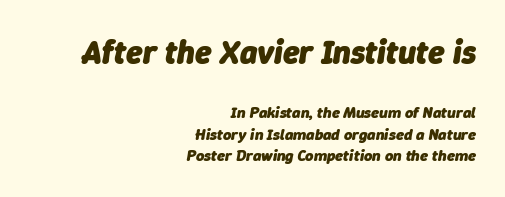
Q: Is the text bold? A: Yes.
Q: Is the text italic (slanted)? A: Yes, it leans right by about 9 degrees.
Q: Is the text underlined? A: No.
Q: How is the paragraph aligned? A: Right-aligned.
Q: Is the spacing between letters normal or unusually wide? A: Normal.
Q: Is the spacing between lines tight, normal or loose? A: Normal.
Q: Which block of text is set in a larger size, the first (top) or the second (bottom)? A: The first (top) one.
Q: Width (condensed, normal, or wide)? A: Normal.
Q: Stroke contrast? A: Low.
Q: x-height? A: Medium.
Q: Monospaced? A: No.
